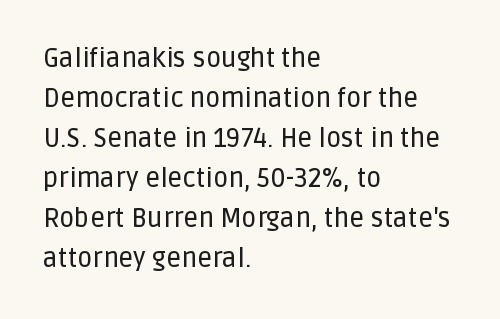
Q: Is the text italic (slanted)? A: No, it is upright.
Q: Is the text underlined? A: No.
Q: How is the paragraph aligned? A: Left-aligned.
Q: Is the spacing between letters normal or unusually wide? A: Normal.
Q: Is the spacing between lines tight, normal or loose? A: Normal.
